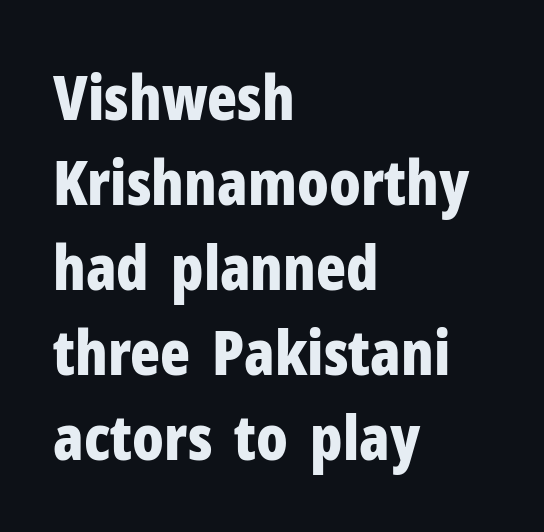
The image shows 62 px bold, condensed sans-serif type, upright; set left-aligned, normal line spacing (1.37x), normal letter spacing, not underlined; low stroke contrast and a medium x-height.
